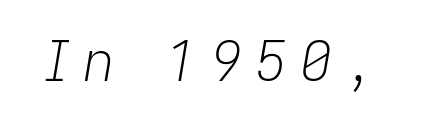
The tracking jumps out immediately: characters are airy and widely separated. There's an unmistakable incline to the writing here. Plain, unruled lines of type. The typesetting does not lean heavy: it is not bold.
